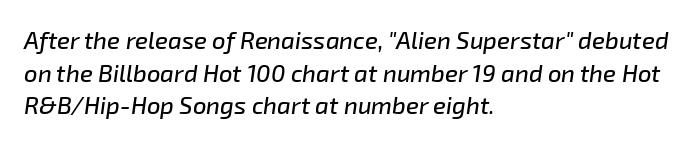
One-word summary of the alignment: left. No extra tracking has been applied to these lines. Slant detected: the letters are inclined. Baseline-to-baseline distance is the conventional proportion of letter height. Plain, unruled lines of type.
